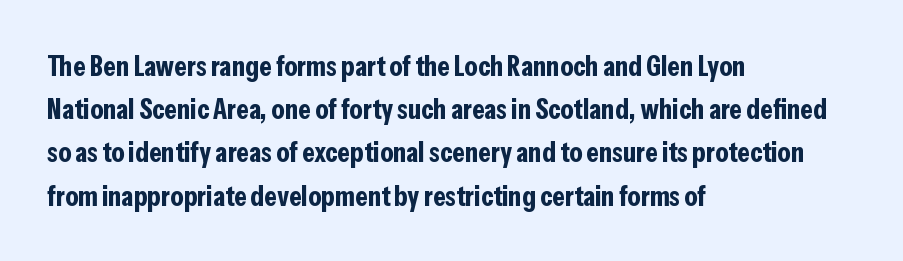
{"serif": "no", "italic": "no", "bold": "yes", "weight": "bold", "width": "condensed", "stroke_contrast": "low", "x_height": "medium", "monospaced": "no", "underline": "no", "align": "left", "line_spacing": "normal", "line_spacing_ratio": 1.49, "letter_spacing": "normal", "letter_spacing_em": 0.0, "glyph_px": 29}
